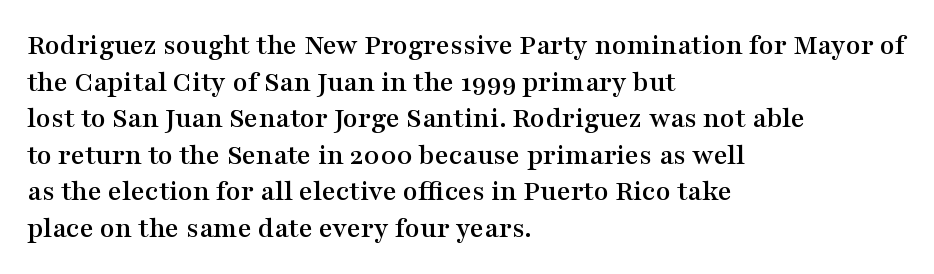
Q: Is the text italic (slanted)? A: No, it is upright.
Q: Is the typeface a serif or a sans-serif typeface? A: Serif.
Q: Is the text underlined? A: No.
Q: How is the paragraph aligned? A: Left-aligned.
Q: Is the spacing between letters normal or unusually wide? A: Normal.
Q: Width (condensed, normal, or wide)? A: Wide.
Q: Stroke contrast? A: Medium.
Q: x-height? A: Medium.
Q: Monospaced? A: No.
